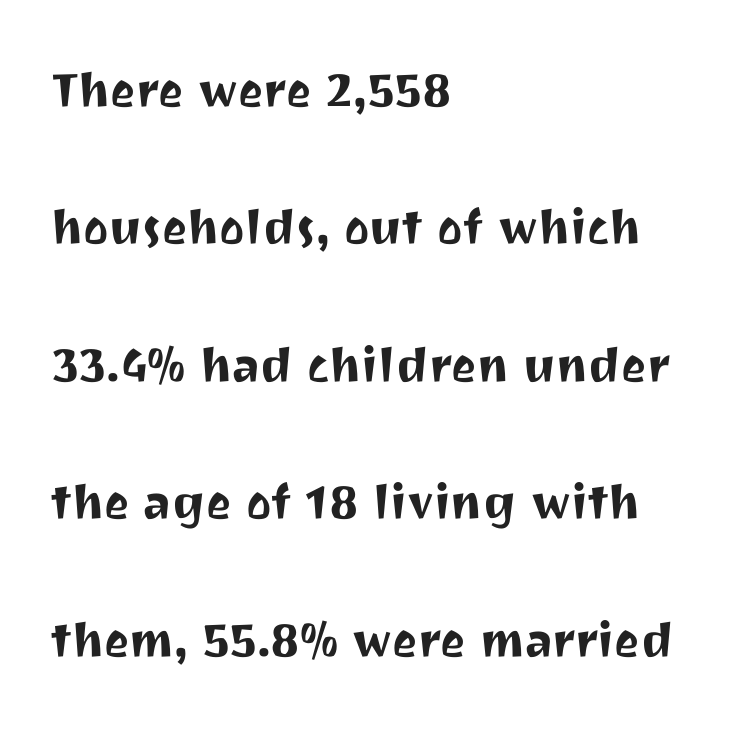
The image shows 60 px sans-serif type, upright; set left-aligned, loose line spacing (2.29x), normal letter spacing, not underlined; medium stroke contrast and a medium x-height.
